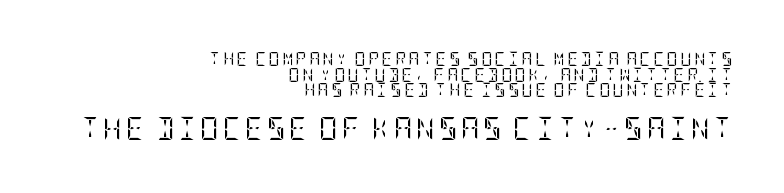
{"italic": "no", "bold": "no", "underline": "no", "align": "right", "line_spacing": "tight", "line_spacing_ratio": 1.12, "larger_block": "second", "size_ratio": 1.64, "glyph_px": 23}
